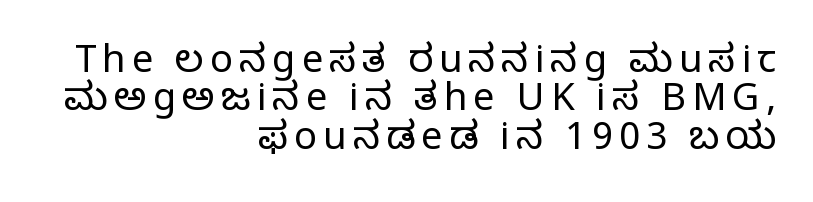
{"serif": "yes", "italic": "no", "bold": "no", "weight": "regular", "width": "normal", "stroke_contrast": "low", "x_height": "large", "monospaced": "no", "underline": "no", "align": "right", "line_spacing": "tight", "line_spacing_ratio": 1.01, "glyph_px": 38}
